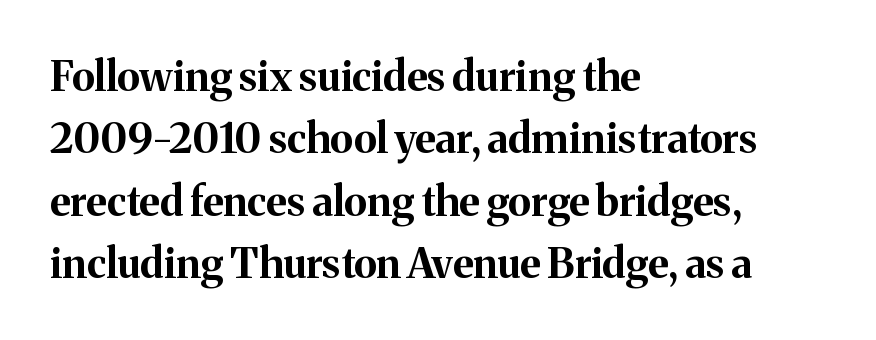
The image shows 41 px bold serif type, upright; set left-aligned, normal line spacing (1.52x), normal letter spacing, not underlined; medium stroke contrast and a medium x-height.
